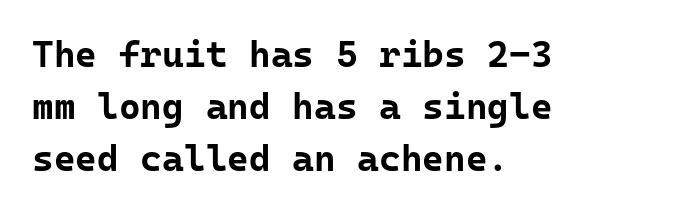
{"serif": "no", "italic": "no", "bold": "yes", "weight": "bold", "width": "normal", "stroke_contrast": "low", "x_height": "medium", "monospaced": "yes", "underline": "no", "align": "left", "line_spacing": "normal", "line_spacing_ratio": 1.41, "letter_spacing": "normal", "letter_spacing_em": 0.0, "glyph_px": 37}
